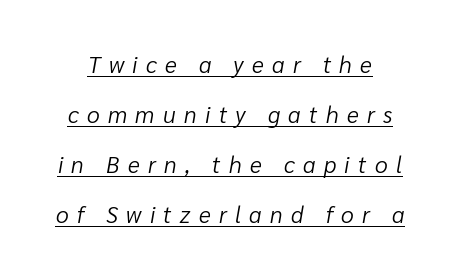
The image shows 23 px text type, italic (leaning right); set loose line spacing (2.17x), unusually wide letter spacing (+0.36 em), underlined.
